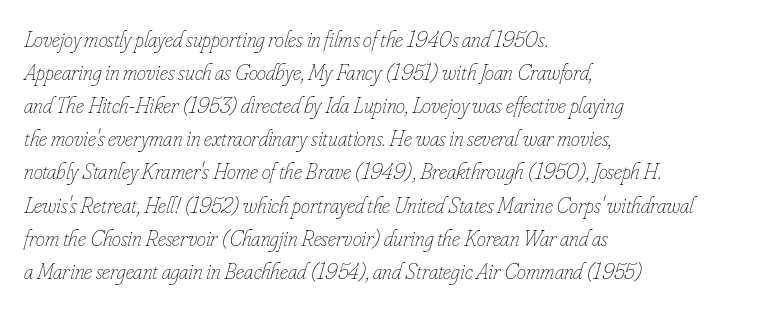
{"italic": "yes", "lean": "right", "slant_degrees": 16, "bold": "no", "underline": "no", "align": "left", "line_spacing": "normal", "line_spacing_ratio": 1.44, "letter_spacing": "normal", "letter_spacing_em": 0.0, "glyph_px": 23}
